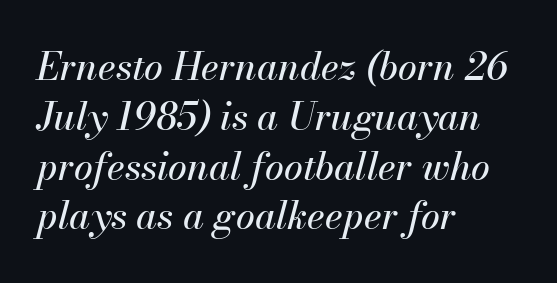
The image shows 38 px text type, italic (leaning right); set left-aligned, normal line spacing (1.31x), normal letter spacing, not underlined; medium stroke contrast and a small x-height.
